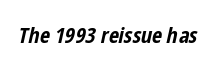
Plain, unruled lines of type. Nobody touched the tracking dial on this one. Each glyph is drawn with heavy, bold strokes. The typography opts for an oblique posture over an upright one.
